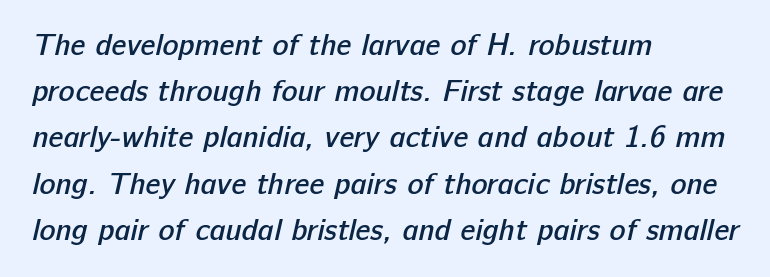
Q: Is the text bold? A: Semi-bold.
Q: Is the typeface a serif or a sans-serif typeface? A: Sans-serif.
Q: Is the text underlined? A: No.
Q: How is the paragraph aligned? A: Left-aligned.
Q: Is the spacing between letters normal or unusually wide? A: Normal.
Q: Is the spacing between lines tight, normal or loose? A: Normal.
Q: Width (condensed, normal, or wide)? A: Normal.
Q: Stroke contrast? A: Low.
Q: x-height? A: Medium.
Q: Monospaced? A: No.
